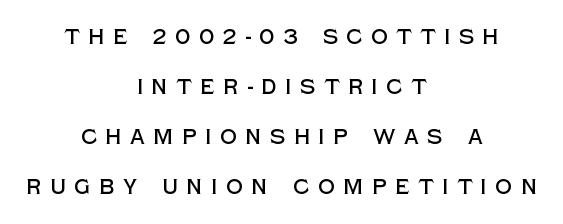
The image shows 21 px text type, upright; set centered, loose line spacing (2.38x), unusually wide letter spacing (+0.4 em), not underlined.
